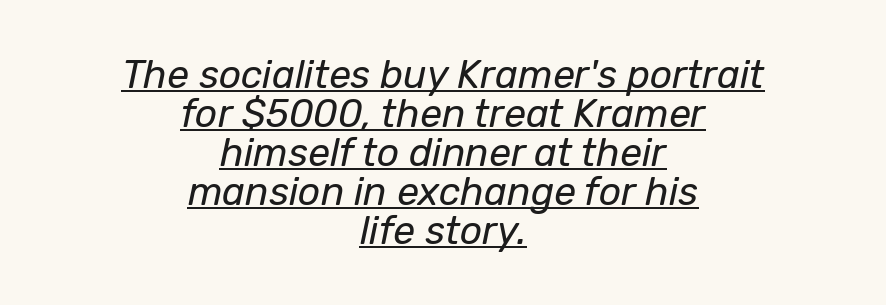
{"italic": "yes", "lean": "right", "slant_degrees": 12, "bold": "no", "weight": "regular", "width": "normal", "stroke_contrast": "low", "x_height": "medium", "monospaced": "no", "underline": "yes", "align": "center", "line_spacing": "tight", "line_spacing_ratio": 1.0, "letter_spacing": "normal", "letter_spacing_em": 0.0, "glyph_px": 39}
